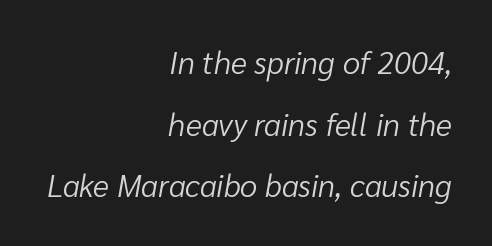
Q: Is the text bold? A: No.
Q: Is the text italic (slanted)? A: Yes, it leans right by about 10 degrees.
Q: Is the text underlined? A: No.
Q: How is the paragraph aligned? A: Right-aligned.
Q: Is the spacing between letters normal or unusually wide? A: Normal.
Q: Is the spacing between lines tight, normal or loose? A: Loose.
Q: Width (condensed, normal, or wide)? A: Normal.
Q: Stroke contrast? A: Low.
Q: x-height? A: Medium.
Q: Monospaced? A: No.
